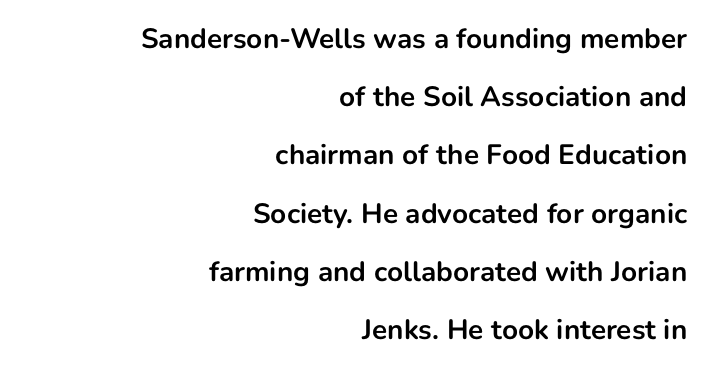
Q: Is the text bold? A: Yes.
Q: Is the text italic (slanted)? A: No, it is upright.
Q: Is the typeface a serif or a sans-serif typeface? A: Sans-serif.
Q: Is the text underlined? A: No.
Q: How is the paragraph aligned? A: Right-aligned.
Q: Is the spacing between letters normal or unusually wide? A: Normal.
Q: Is the spacing between lines tight, normal or loose? A: Loose.
Q: Width (condensed, normal, or wide)? A: Normal.
Q: Stroke contrast? A: Low.
Q: x-height? A: Medium.
Q: Monospaced? A: No.
